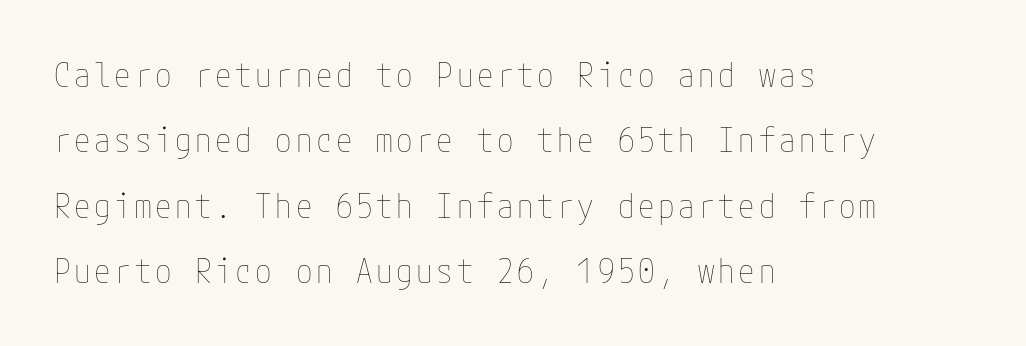
The characters are drawn with everyday or finer stroke widths. Quick note: interline space is abundant. This sample uses an upright cut, with every glyph sitting square on the baseline. Glance below the letters and you will spot only blank space. The passage is arranged the way most books set body copy — flush left.
